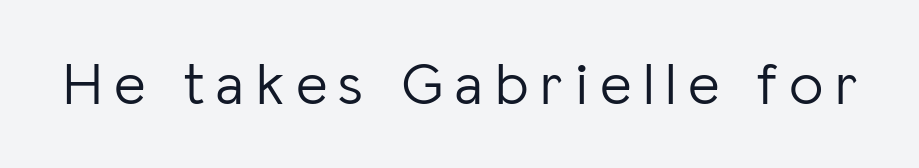
{"serif": "no", "italic": "no", "bold": "no", "weight": "light", "width": "normal", "stroke_contrast": "low", "x_height": "medium", "monospaced": "no", "underline": "no", "glyph_px": 61}
